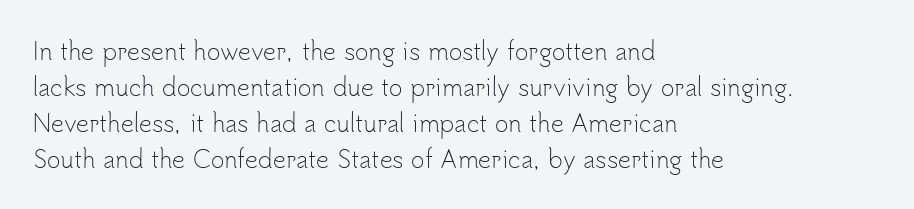
{"italic": "no", "bold": "no", "underline": "no", "align": "left", "line_spacing": "normal", "line_spacing_ratio": 1.57, "letter_spacing": "normal", "letter_spacing_em": 0.0, "glyph_px": 23}
